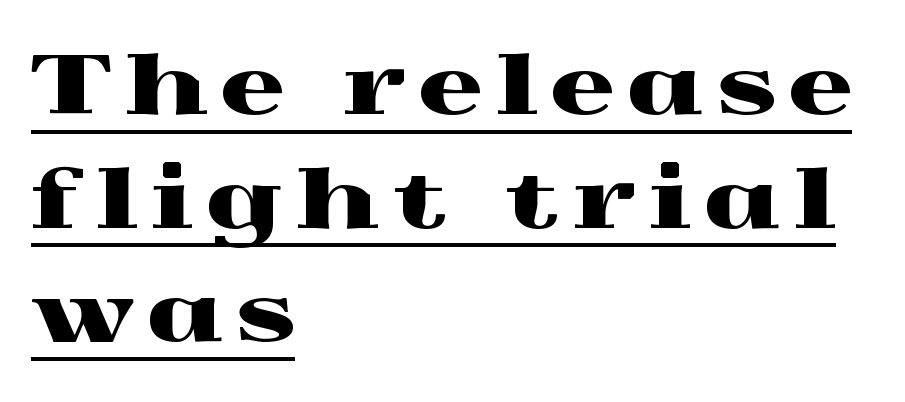
{"serif": "yes", "italic": "no", "width": "wide", "x_height": "medium", "monospaced": "no", "underline": "yes", "align": "left", "line_spacing": "normal", "line_spacing_ratio": 1.42, "glyph_px": 80}
